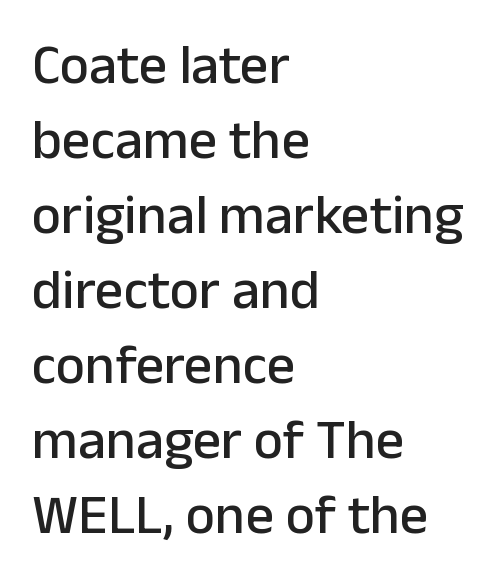
Q: Is the text italic (slanted)? A: No, it is upright.
Q: Is the typeface a serif or a sans-serif typeface? A: Sans-serif.
Q: Is the text underlined? A: No.
Q: How is the paragraph aligned? A: Left-aligned.
Q: Is the spacing between letters normal or unusually wide? A: Normal.
Q: Is the spacing between lines tight, normal or loose? A: Normal.
Q: Width (condensed, normal, or wide)? A: Normal.
Q: Stroke contrast? A: Low.
Q: x-height? A: Medium.
Q: Monospaced? A: No.
